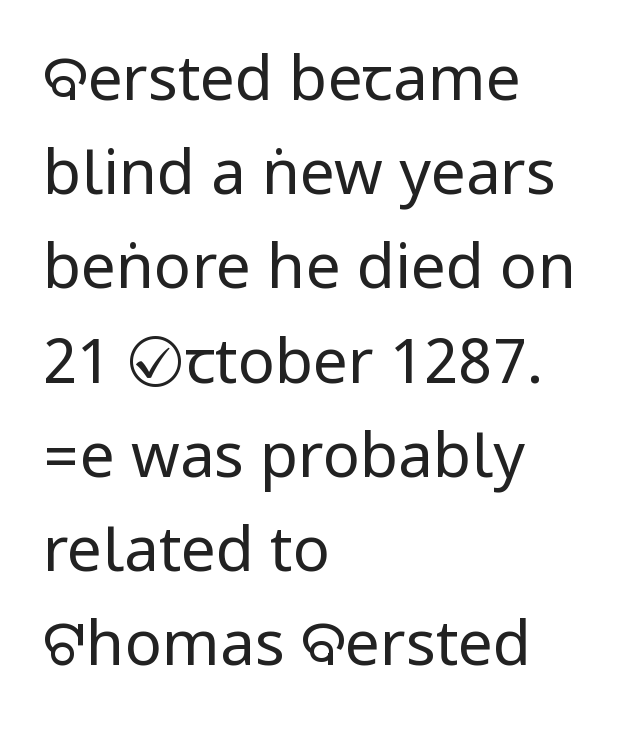
{"serif": "no", "italic": "no", "bold": "no", "weight": "regular", "width": "condensed", "stroke_contrast": "low", "underline": "no", "align": "left", "line_spacing": "normal", "line_spacing_ratio": 1.52, "letter_spacing": "normal", "letter_spacing_em": 0.0, "glyph_px": 62}
